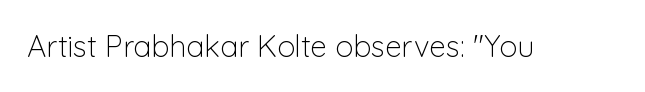
You can tell it's not italic because the verticals are truly vertical. Descender tails drop into unmarked territory. This is sans-serif lettering, the kind often seen on screens and signage. The passage shown is typed in a proportional face where columns would drift. Bold? No — there's no thickening of the strokes.
